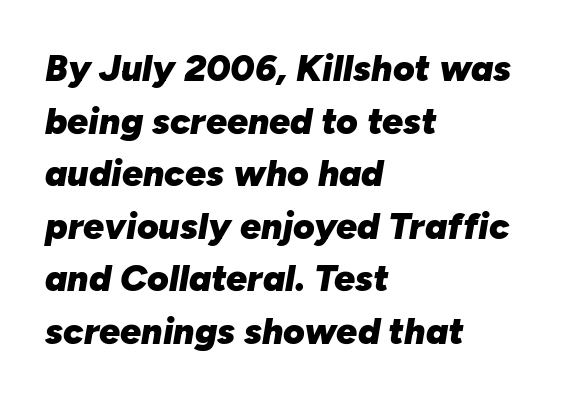
Q: Is the text bold? A: Yes.
Q: Is the text italic (slanted)? A: Yes, it leans right by about 10 degrees.
Q: Is the text underlined? A: No.
Q: How is the paragraph aligned? A: Left-aligned.
Q: Is the spacing between letters normal or unusually wide? A: Normal.
Q: Is the spacing between lines tight, normal or loose? A: Normal.
Q: Width (condensed, normal, or wide)? A: Normal.
Q: Stroke contrast? A: Low.
Q: x-height? A: Medium.
Q: Monospaced? A: No.
